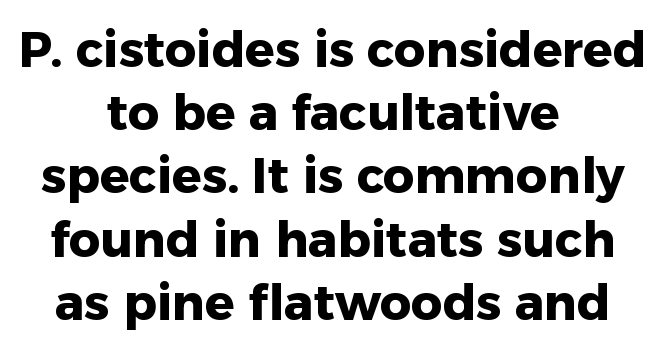
The image shows 49 px heavy sans-serif type, upright; set centered, normal line spacing (1.29x), normal letter spacing, not underlined; low stroke contrast and a medium x-height.
